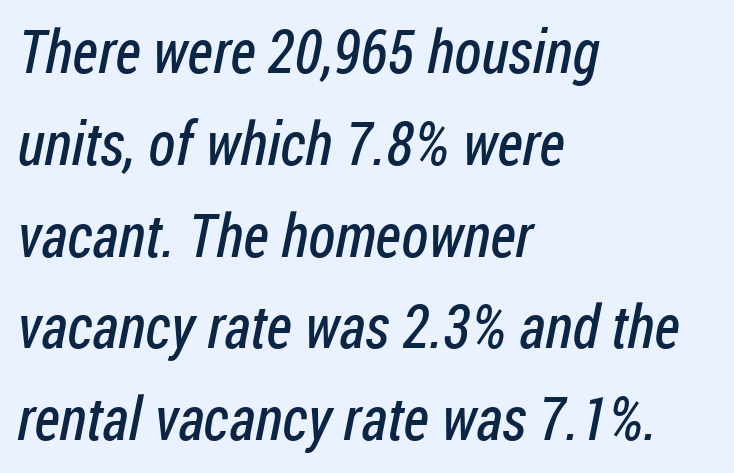
The image shows 60 px regular-weight, condensed sans-serif type; set left-aligned, normal line spacing (1.53x), normal letter spacing, not underlined; low stroke contrast and a medium x-height.
